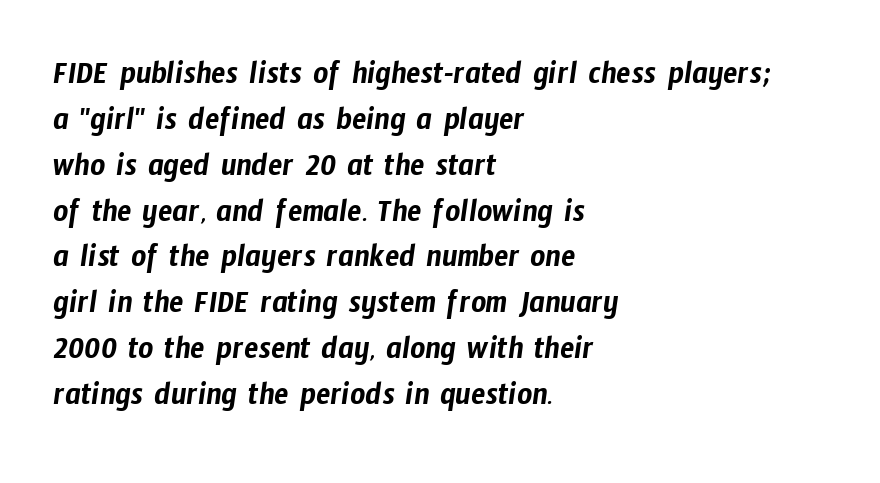
Q: Is the typeface a serif or a sans-serif typeface? A: Sans-serif.
Q: Is the text underlined? A: No.
Q: How is the paragraph aligned? A: Left-aligned.
Q: Is the spacing between letters normal or unusually wide? A: Normal.
Q: Is the spacing between lines tight, normal or loose? A: Normal.
Q: Width (condensed, normal, or wide)? A: Condensed.
Q: Stroke contrast? A: Low.
Q: x-height? A: Medium.
Q: Monospaced? A: No.
